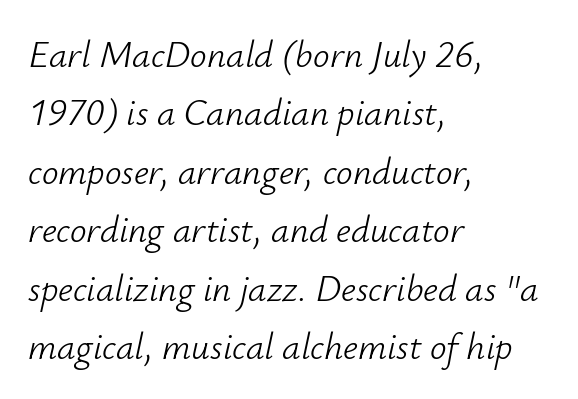
{"italic": "yes", "lean": "right", "slant_degrees": 12, "bold": "no", "weight": "light", "width": "normal", "stroke_contrast": "low", "x_height": "small", "monospaced": "no", "underline": "no", "align": "left", "line_spacing": "normal", "line_spacing_ratio": 1.58, "letter_spacing": "normal", "letter_spacing_em": 0.0, "glyph_px": 37}
